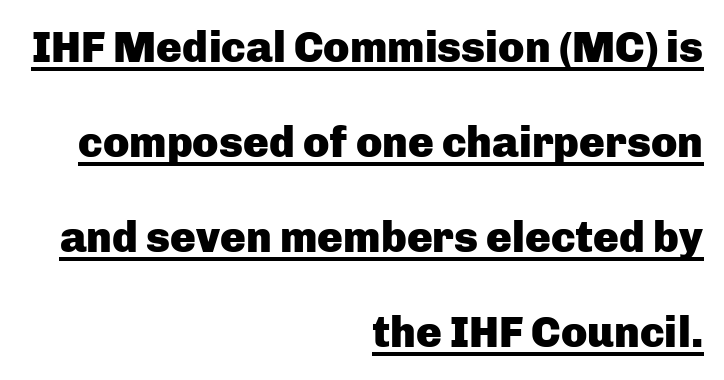
{"serif": "no", "italic": "no", "bold": "yes", "weight": "heavy", "width": "normal", "stroke_contrast": "low", "x_height": "medium", "monospaced": "no", "underline": "yes", "align": "right", "line_spacing": "loose", "line_spacing_ratio": 2.21, "letter_spacing": "normal", "letter_spacing_em": 0.0, "glyph_px": 43}
